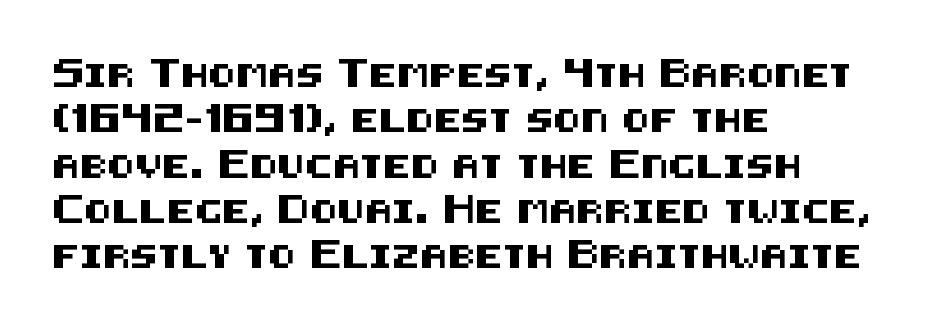
{"italic": "no", "underline": "no", "align": "left", "line_spacing": "loose", "line_spacing_ratio": 1.97, "letter_spacing": "normal", "letter_spacing_em": 0.0, "glyph_px": 23}
